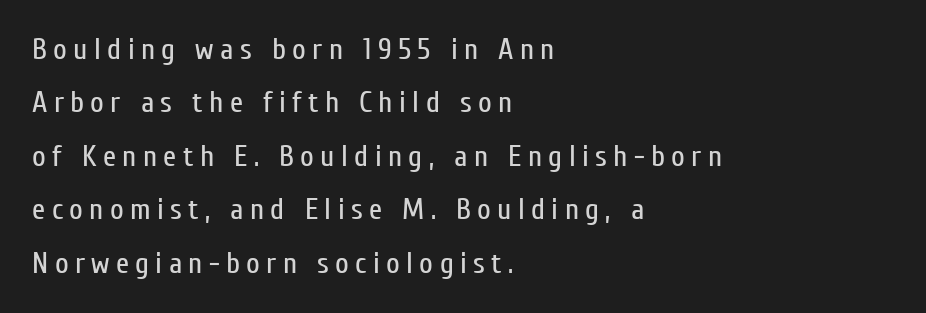
Q: Is the text bold? A: No.
Q: Is the text italic (slanted)? A: No, it is upright.
Q: Is the typeface a serif or a sans-serif typeface? A: Sans-serif.
Q: Is the text underlined? A: No.
Q: How is the paragraph aligned? A: Left-aligned.
Q: Is the spacing between letters normal or unusually wide? A: Unusually wide.
Q: Width (condensed, normal, or wide)? A: Condensed.
Q: Stroke contrast? A: Low.
Q: x-height? A: Medium.
Q: Monospaced? A: No.
